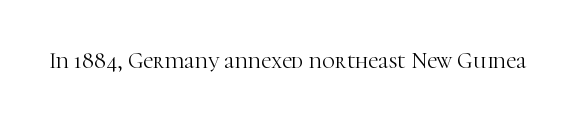
The space directly below the letters is spotless. Quick note: not italic, upright. The line texture is even and compact thanks to regular tracking. These glyphs show unthickened strokes, regular width or finer.
